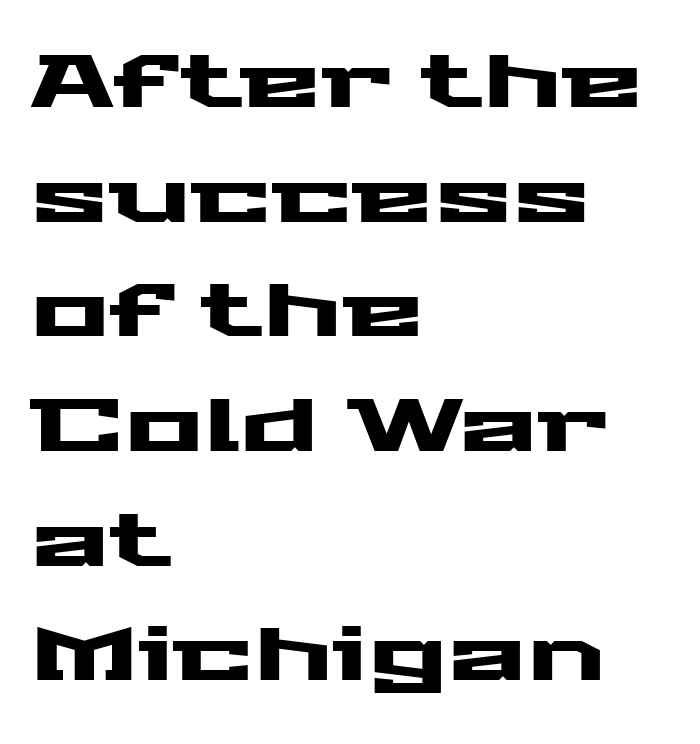
{"serif": "no", "italic": "no", "width": "wide", "stroke_contrast": "medium", "x_height": "medium", "monospaced": "no", "underline": "no", "align": "left", "line_spacing": "normal", "line_spacing_ratio": 1.55, "letter_spacing": "normal", "letter_spacing_em": 0.0, "glyph_px": 74}
